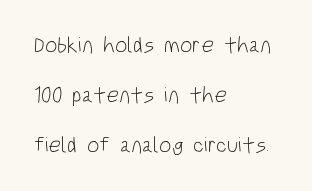
The font sits on the lighter half of the weight spectrum, regular included. The zone under the glyphs is completely vacant. This sample uses an upright cut, with every glyph sitting square on the baseline. Short note: letters normally spaced. Reading down the column, the eye jumps a long way to each next line. The passage is arranged the way most books set body copy — flush left.
